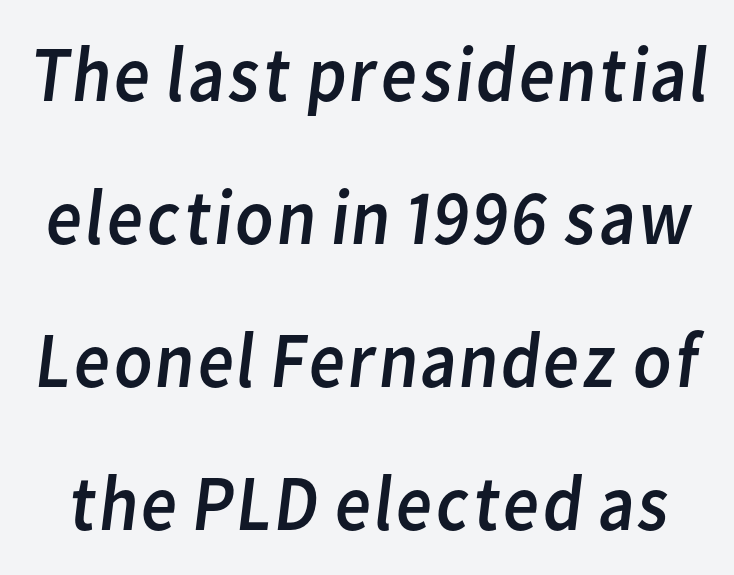
Letters rest on an invisible, unmarked baseline. Caption: face not bold, strokes unweighted. Characters follow at the spacing the type designer built in. The rendering uses natural spacing where letterforms have individual widths. A sans-serif font was chosen for this passage.
